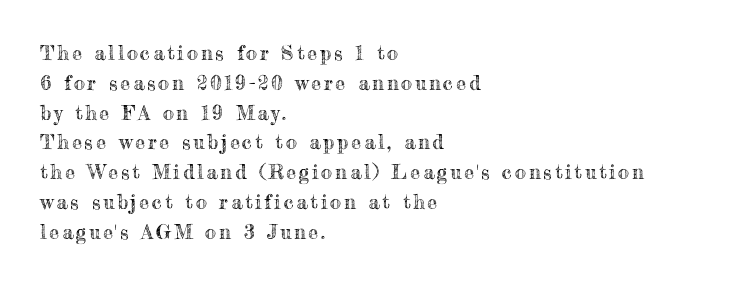
Type without underlining. Successive baselines arrive at the customary interval. The typesetter chose a ragged-right arrangement here. The font's upright variant was chosen for this text.
